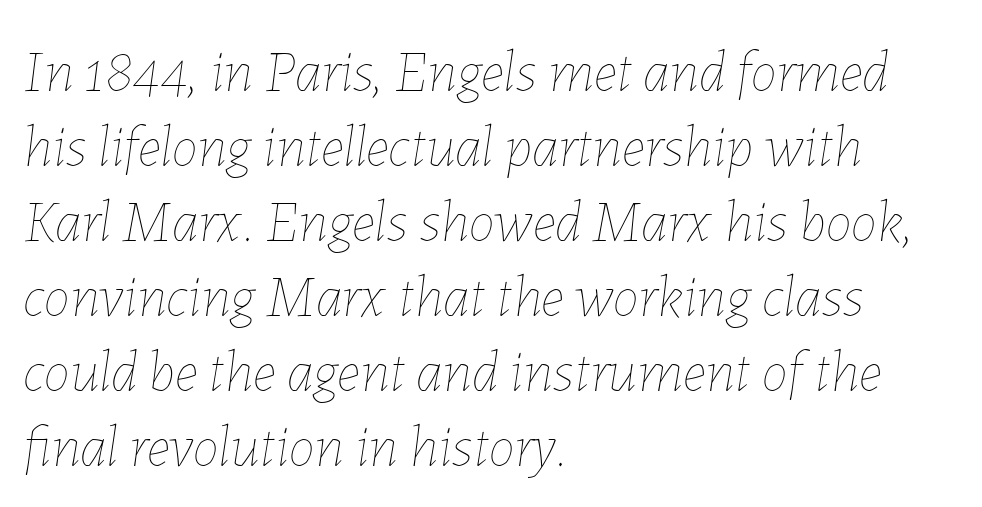
These lines are rendered in a variable-pitch font. Only glyphs here, with clear space below each row. Stems and bowls with no extra thickness — not bold. The line texture is even and compact thanks to regular tracking.
